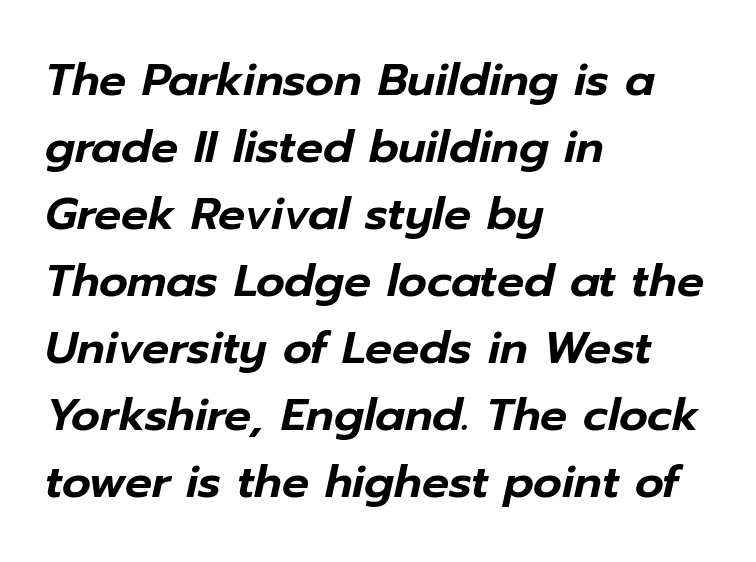
The image shows 45 px text type, italic (leaning right); set left-aligned, normal line spacing (1.49x), normal letter spacing, not underlined; low stroke contrast and a medium x-height.
